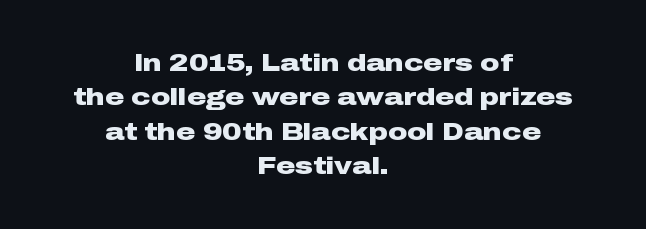
Descenders hang freely into open space. Every stem runs plumb, perpendicular to the baseline. Horizontally, the lines are justified to the midpoint only. The passage shown has conventional tracking throughout.
